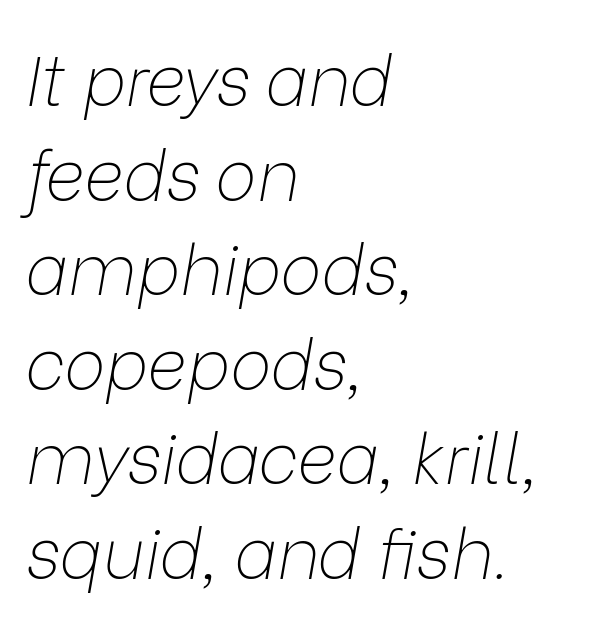
The image shows 69 px thin type, italic (leaning right); set left-aligned, normal line spacing (1.37x), normal letter spacing, not underlined; low stroke contrast and a medium x-height.
